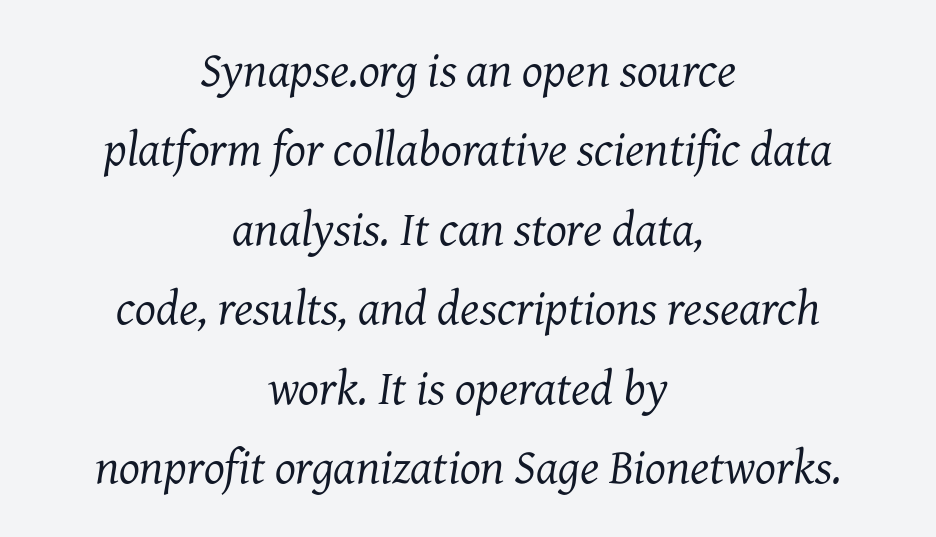
Q: Is the text bold? A: No.
Q: Is the text italic (slanted)? A: Yes, it leans right by about 7 degrees.
Q: Is the typeface a serif or a sans-serif typeface? A: Serif.
Q: Is the text underlined? A: No.
Q: How is the paragraph aligned? A: Centered.
Q: Is the spacing between letters normal or unusually wide? A: Normal.
Q: Is the spacing between lines tight, normal or loose? A: Normal.
Q: Width (condensed, normal, or wide)? A: Normal.
Q: Stroke contrast? A: Medium.
Q: x-height? A: Medium.
Q: Monospaced? A: No.
